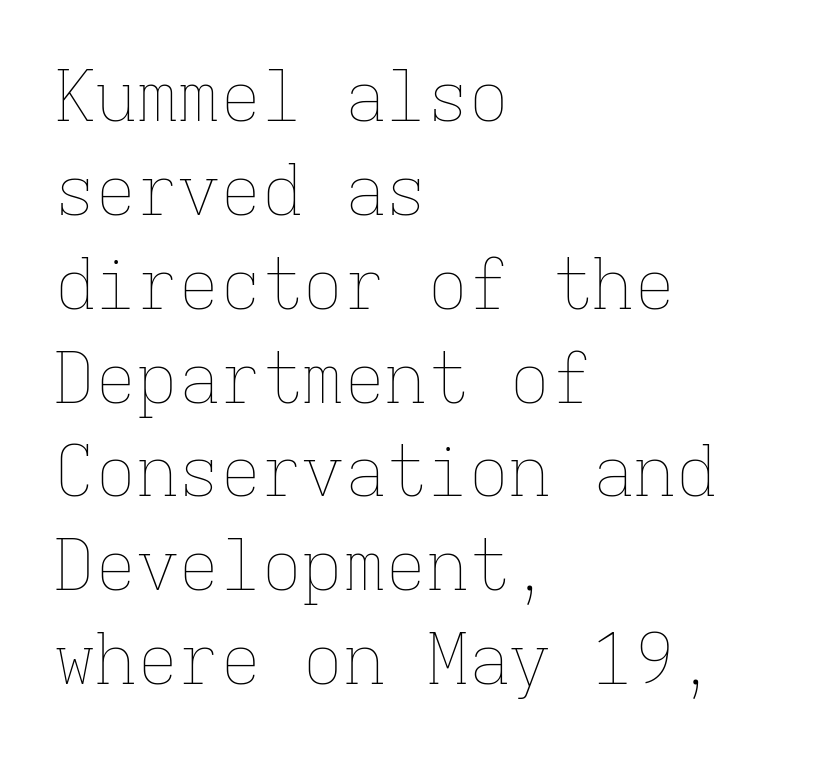
Q: Is the text bold? A: No.
Q: Is the text italic (slanted)? A: No, it is upright.
Q: Is the text underlined? A: No.
Q: How is the paragraph aligned? A: Left-aligned.
Q: Is the spacing between letters normal or unusually wide? A: Normal.
Q: Is the spacing between lines tight, normal or loose? A: Normal.
Q: Width (condensed, normal, or wide)? A: Normal.
Q: Stroke contrast? A: Low.
Q: x-height? A: Medium.
Q: Monospaced? A: Yes.
